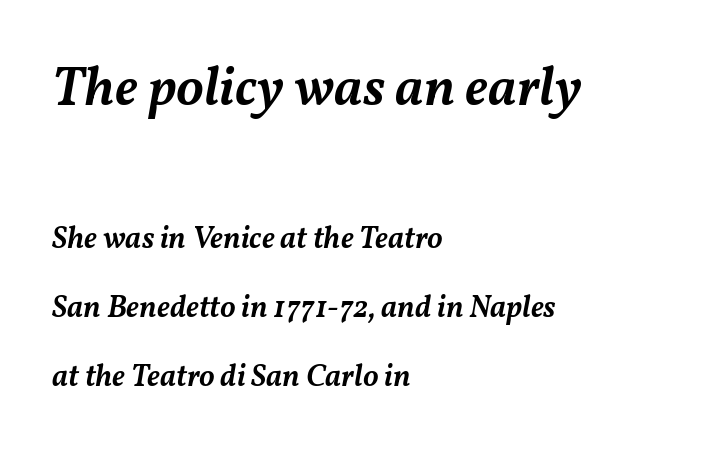
{"italic": "yes", "lean": "right", "slant_degrees": 11, "bold": "semi", "weight": "semibold", "width": "normal", "stroke_contrast": "medium", "x_height": "medium", "monospaced": "no", "underline": "no", "align": "left", "line_spacing": "loose", "line_spacing_ratio": 2.22, "letter_spacing": "normal", "letter_spacing_em": 0.0, "larger_block": "first", "size_ratio": 1.77, "glyph_px": 55}
